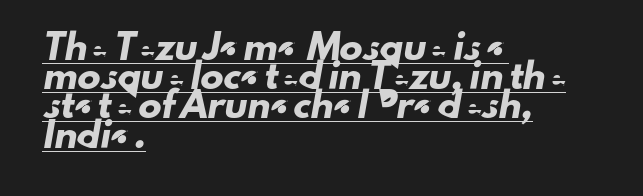
Q: Is the text underlined? A: Yes.
Q: How is the paragraph aligned? A: Left-aligned.
Q: Is the spacing between letters normal or unusually wide? A: Normal.
Q: Is the spacing between lines tight, normal or loose? A: Normal.
